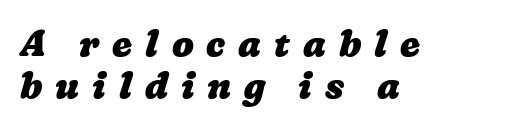
{"bold": "yes", "weight": "heavy", "width": "wide", "stroke_contrast": "low", "x_height": "medium", "monospaced": "no", "underline": "no", "align": "left", "line_spacing_ratio": 1.16, "letter_spacing": "wide", "letter_spacing_em": 0.36, "glyph_px": 36}
